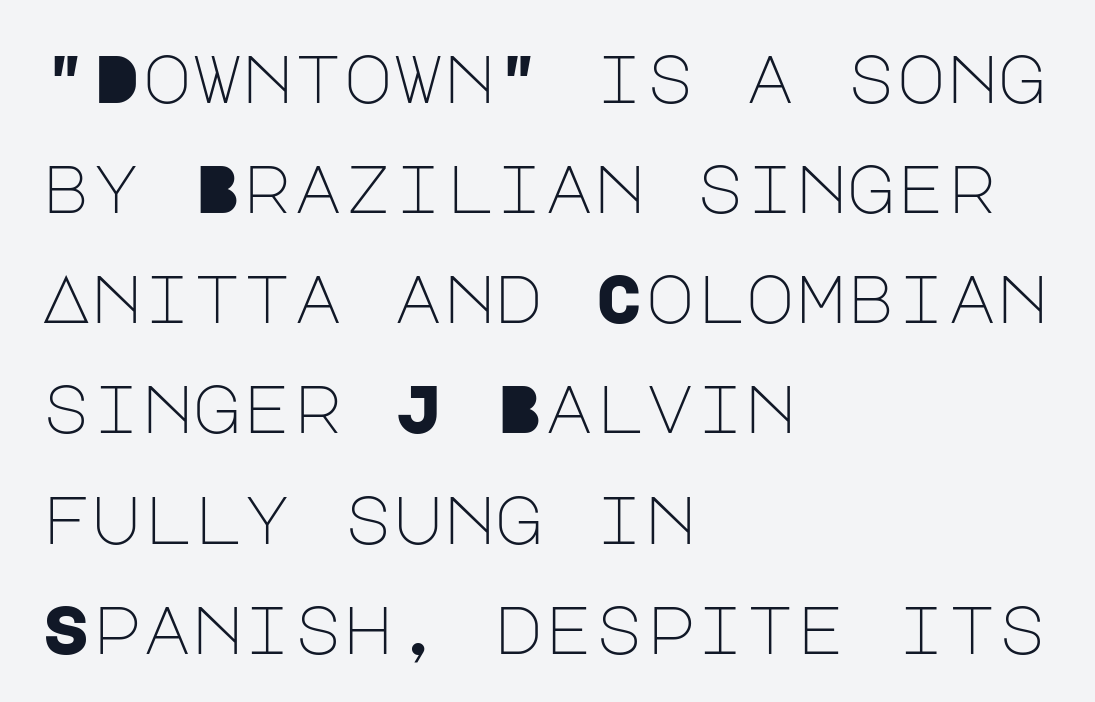
{"serif": "no", "italic": "no", "bold": "no", "weight": "light", "width": "normal", "stroke_contrast": "low", "x_height": "large", "underline": "no", "align": "left", "line_spacing": "normal", "line_spacing_ratio": 1.62, "letter_spacing": "normal", "letter_spacing_em": 0.0, "glyph_px": 68}
